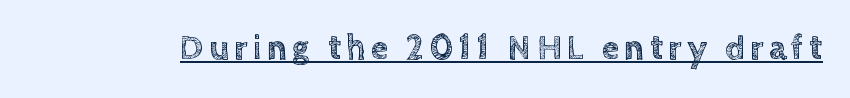
A continuous stroke trails under the words, as in a hyperlink. Characters remain perfectly vertical along every line. These lines are rendered in a variable-pitch font.
